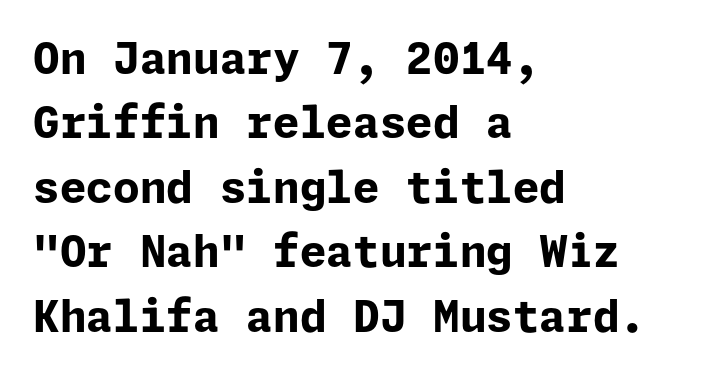
Q: Is the text bold? A: Yes.
Q: Is the text italic (slanted)? A: No, it is upright.
Q: Is the typeface a serif or a sans-serif typeface? A: Sans-serif.
Q: Is the text underlined? A: No.
Q: How is the paragraph aligned? A: Left-aligned.
Q: Is the spacing between letters normal or unusually wide? A: Normal.
Q: Is the spacing between lines tight, normal or loose? A: Normal.
Q: Width (condensed, normal, or wide)? A: Normal.
Q: Stroke contrast? A: Low.
Q: x-height? A: Medium.
